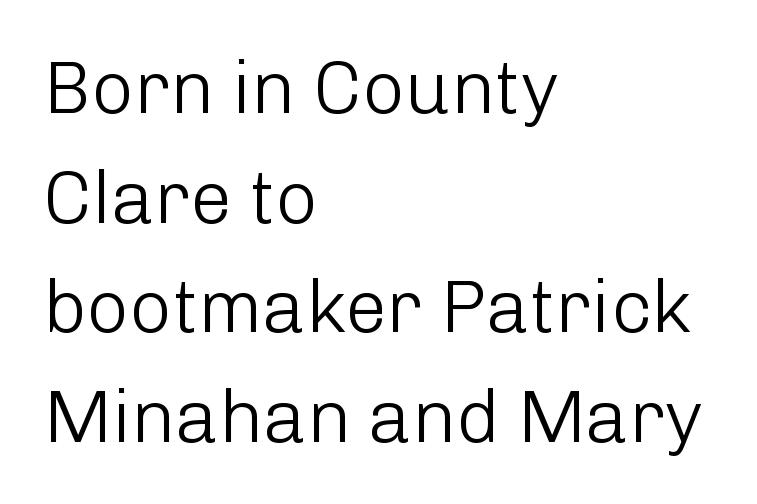
Each letter keeps its own natural width here, so spacing adapts to shape. Weight: in the light-to-regular range. Posture: upright roman. The rendering shows plain stroke endings on the letterforms — a sans-serif design. In CSS terms this would be text-align: left. Leading: standard.
